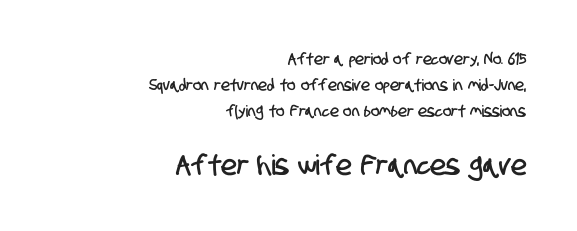
These lines are rendered in a variable-pitch font. The space directly below the letters is spotless. Casual observation: everything's shoved over to the right. Nope, no serifs anywhere on these letters.
